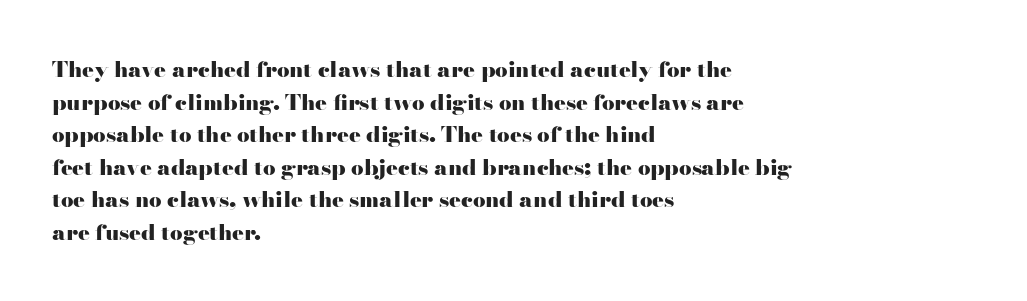
The letters stand straight up with perfectly vertical stems. Vertical spacing — default. Beneath every word, the page is bare. Typeset ragged right — the left edge is the straight one.
